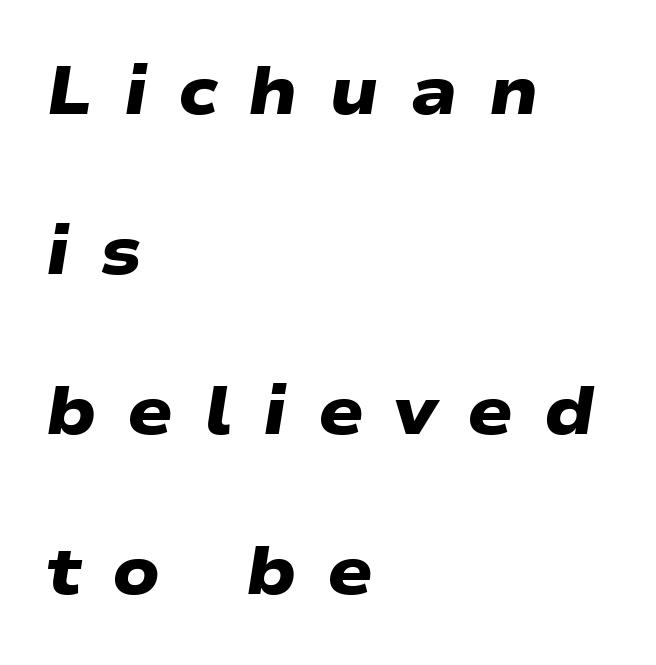
Widely set lines give the paragraph a tall, airy silhouette. Letter spacing: wide. Does the type have serifs? No, each stem ends abruptly. Glance below the letters and you will spot only blank space. These lines are set flush left with a ragged right edge. A typesetter would call this proportional, since set widths differ per character.
